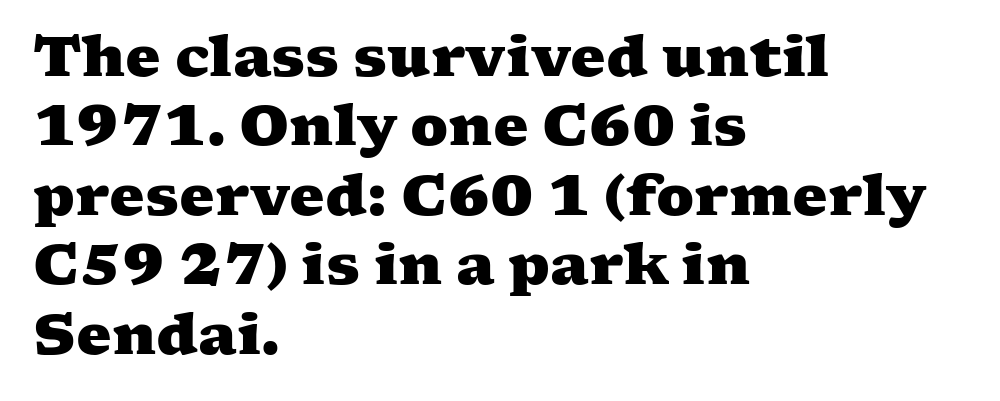
{"serif": "yes", "bold": "yes", "weight": "heavy", "width": "wide", "stroke_contrast": "medium", "x_height": "medium", "monospaced": "no", "underline": "no", "align": "left", "line_spacing_ratio": 1.24, "letter_spacing": "normal", "letter_spacing_em": 0.0, "glyph_px": 56}
